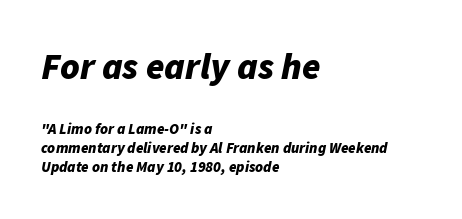
The image shows 37 px bold type, italic (leaning right); set left-aligned, normal line spacing (1.27x), normal letter spacing, not underlined; the first (top) block is 2.47x larger; low stroke contrast and a medium x-height.
